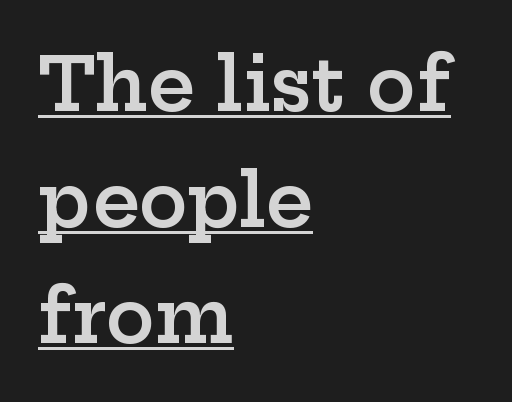
Q: Is the text bold? A: Semi-bold.
Q: Is the text italic (slanted)? A: No, it is upright.
Q: Is the typeface a serif or a sans-serif typeface? A: Serif.
Q: Is the text underlined? A: Yes.
Q: How is the paragraph aligned? A: Left-aligned.
Q: Is the spacing between letters normal or unusually wide? A: Normal.
Q: Is the spacing between lines tight, normal or loose? A: Normal.
Q: Width (condensed, normal, or wide)? A: Wide.
Q: Stroke contrast? A: Low.
Q: x-height? A: Medium.
Q: Monospaced? A: No.
